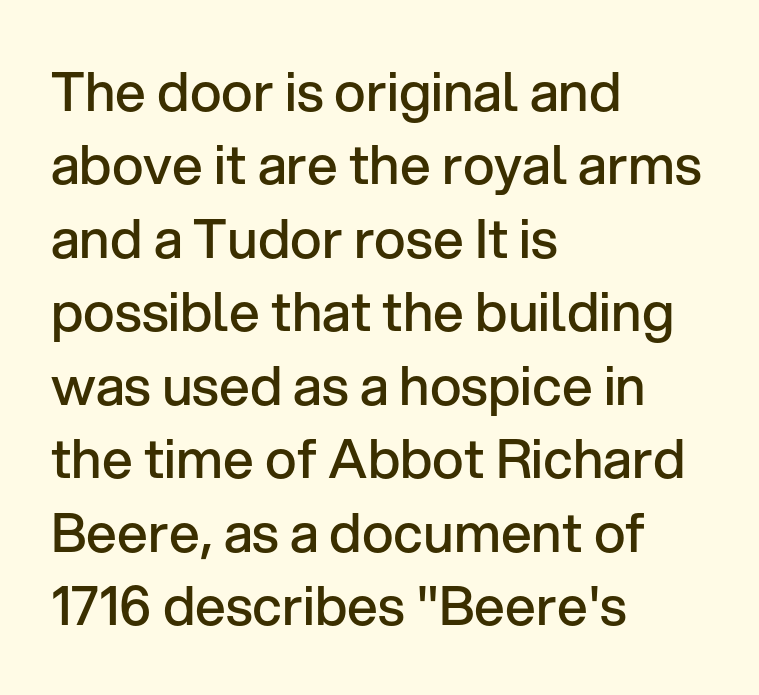
{"serif": "no", "italic": "no", "bold": "semi", "weight": "semibold", "width": "normal", "stroke_contrast": "low", "x_height": "medium", "monospaced": "no", "underline": "no", "align": "left", "line_spacing": "normal", "line_spacing_ratio": 1.36, "letter_spacing": "normal", "letter_spacing_em": 0.0, "glyph_px": 54}
